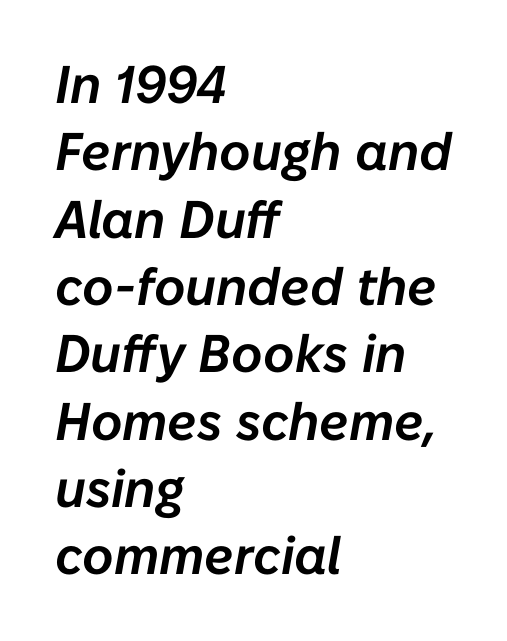
{"italic": "yes", "lean": "right", "slant_degrees": 10, "width": "normal", "stroke_contrast": "low", "x_height": "medium", "monospaced": "no", "underline": "no", "align": "left", "line_spacing": "normal", "line_spacing_ratio": 1.27, "letter_spacing": "normal", "letter_spacing_em": 0.0, "glyph_px": 53}
